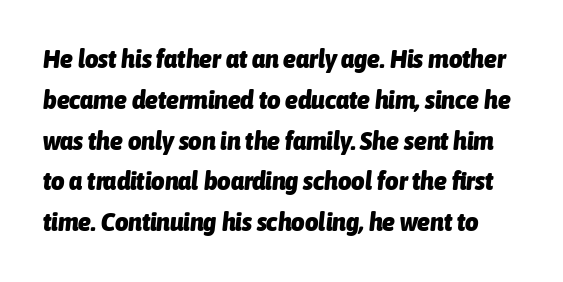
Each glyph is drawn with heavy, bold strokes. The lines sit at an ordinary, default distance from one another. In terms of posture, this sample is oblique. Nothing unusual about the tracking: characters are spaced as the font intends.
